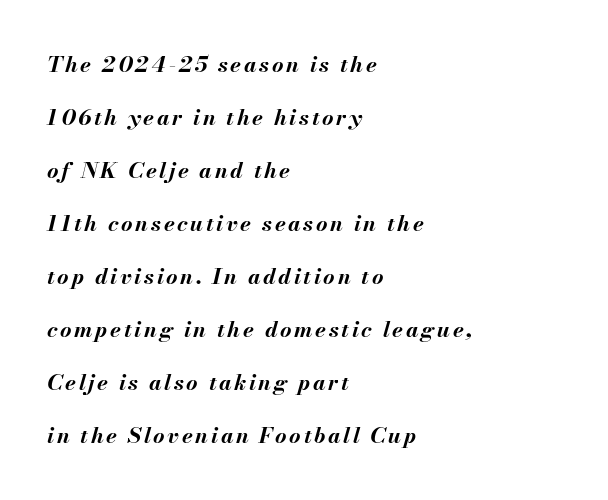
The space directly below the letters is spotless. The designer dialed line spacing up above the default. The passage is arranged the way most books set body copy — flush left. The strokes are fattened all the way to bold.
